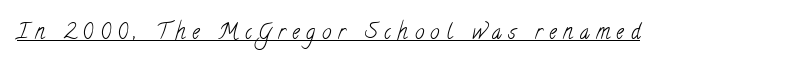
The image shows 21 px text type; set unusually wide letter spacing (+0.32 em), underlined.
